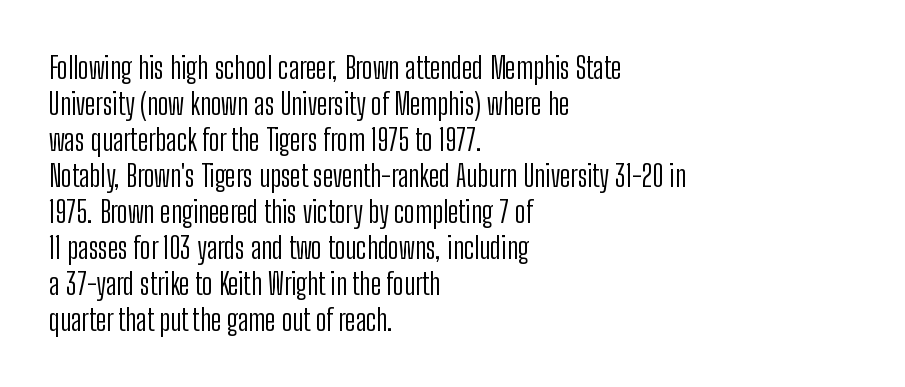
The image shows 30 px light, condensed sans-serif type, upright; set left-aligned, line spacing 1.2x, normal letter spacing, not underlined; low stroke contrast and a medium x-height.
